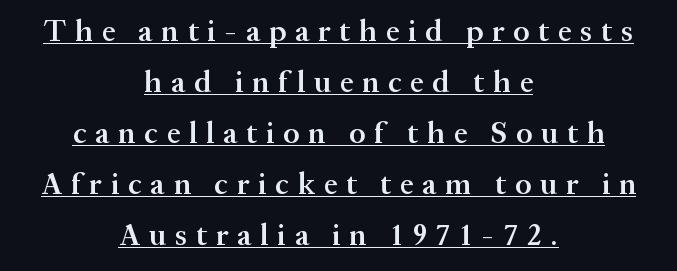
{"serif": "yes", "italic": "no", "bold": "semi", "weight": "semibold", "width": "normal", "stroke_contrast": "medium", "x_height": "medium", "monospaced": "no", "underline": "yes", "align": "center", "line_spacing": "normal", "line_spacing_ratio": 1.7, "letter_spacing": "wide", "letter_spacing_em": 0.3, "glyph_px": 30}
